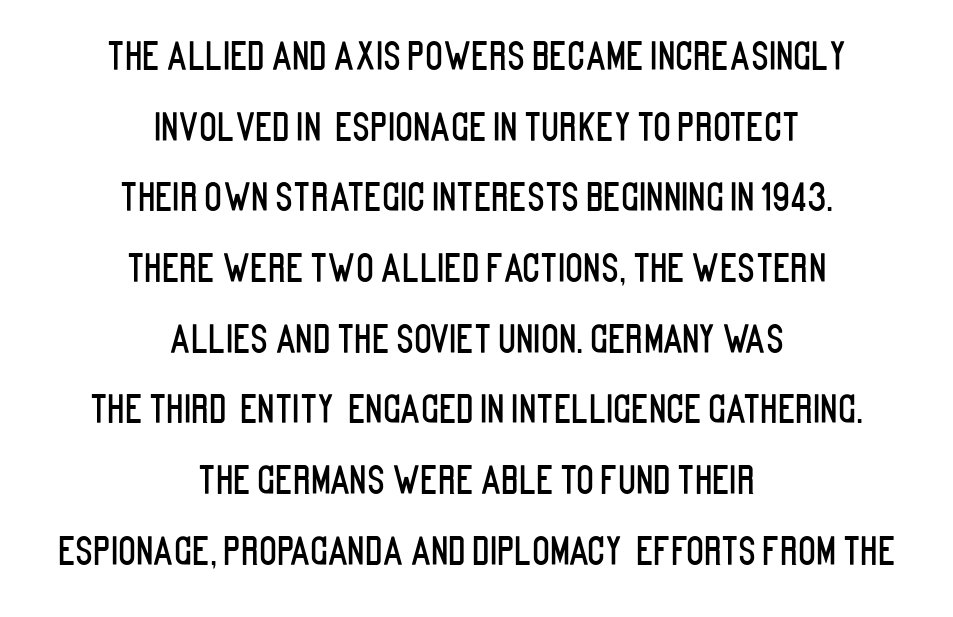
Classification — sans serif. This rendering uses center alignment, leaving both contours irregular but symmetric. The letterforms sit shoulder to shoulder at normal distance. The specimen omits any rule beneath the text block's lines.
